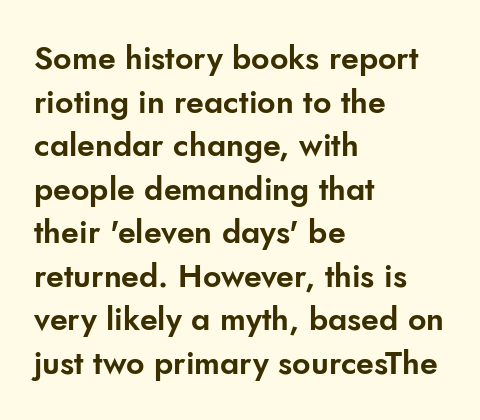
Q: Is the text italic (slanted)? A: No, it is upright.
Q: Is the typeface a serif or a sans-serif typeface? A: Sans-serif.
Q: Is the text underlined? A: No.
Q: How is the paragraph aligned? A: Left-aligned.
Q: Is the spacing between letters normal or unusually wide? A: Normal.
Q: Is the spacing between lines tight, normal or loose? A: Normal.
Q: Width (condensed, normal, or wide)? A: Normal.
Q: Stroke contrast? A: Low.
Q: x-height? A: Small.
Q: Monospaced? A: No.
